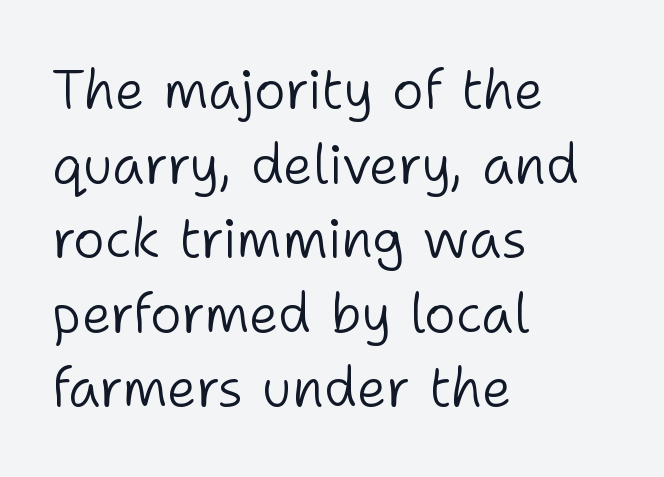
Heaviness? Minimal to ordinary, like unemphasized prose. Think of a printed novel: that variable character pitch is what you see here. Examine the stroke ends and you'll find no serifs. The lines sit at an ordinary, default distance from one another. Reading down the block, your eye returns to a fixed left position each line. Students, note that the glyphs here touch the page at normal intervals.
